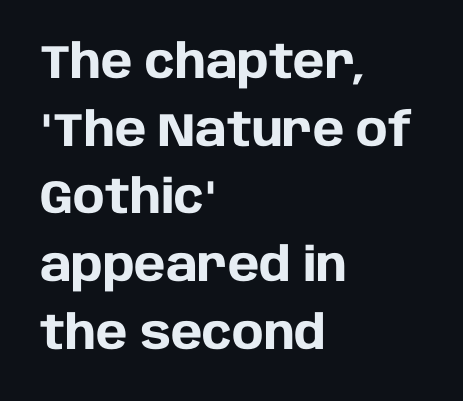
Each letter's strokes conclude bluntly, with no projecting serifs. Posture: upright roman. This rendering uses left alignment, leaving the right contour irregular. Each letter keeps its own natural width here, so spacing adapts to shape. The gaps between neighbouring characters are ordinary and unremarkable. Anything drawn beneath the words? Only blank space.
